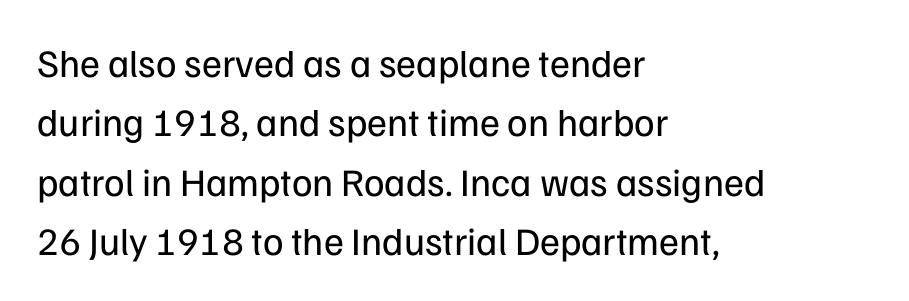
{"serif": "no", "italic": "no", "bold": "no", "weight": "regular", "width": "normal", "stroke_contrast": "low", "x_height": "medium", "monospaced": "no", "underline": "no", "align": "left", "line_spacing": "normal", "line_spacing_ratio": 1.52, "letter_spacing": "normal", "letter_spacing_em": 0.0, "glyph_px": 39}
